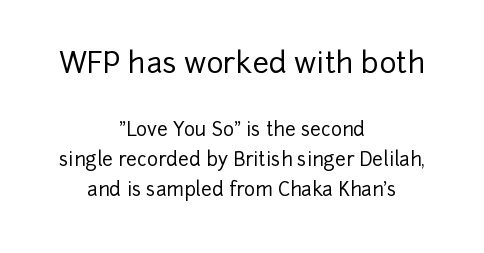
{"serif": "no", "italic": "no", "width": "normal", "stroke_contrast": "low", "x_height": "medium", "monospaced": "no", "underline": "no", "align": "center", "line_spacing": "normal", "line_spacing_ratio": 1.6, "letter_spacing": "normal", "letter_spacing_em": 0.0, "larger_block": "first", "size_ratio": 1.53, "glyph_px": 29}
